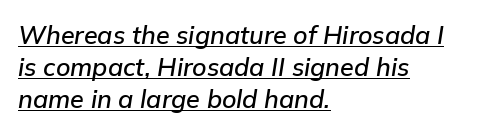
The image shows 25 px text type, italic (leaning right); set left-aligned, normal line spacing (1.28x), normal letter spacing, underlined.
